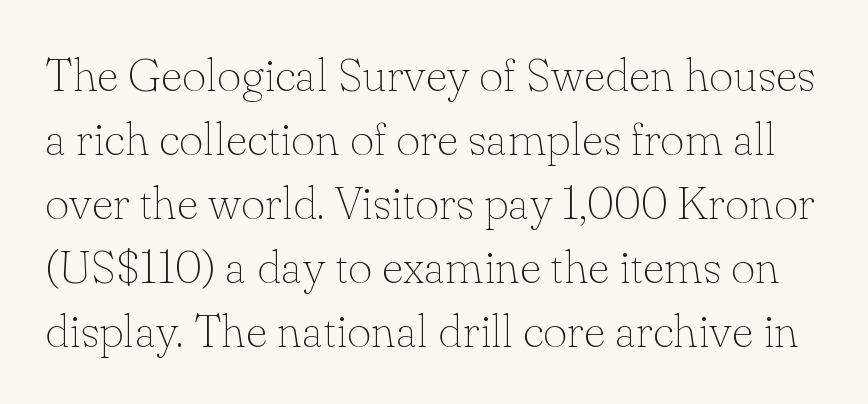
Q: Is the text bold? A: No.
Q: Is the text italic (slanted)? A: No, it is upright.
Q: Is the typeface a serif or a sans-serif typeface? A: Serif.
Q: Is the text underlined? A: No.
Q: Is the spacing between letters normal or unusually wide? A: Normal.
Q: Is the spacing between lines tight, normal or loose? A: Normal.
Q: Width (condensed, normal, or wide)? A: Normal.
Q: Stroke contrast? A: Low.
Q: x-height? A: Small.
Q: Monospaced? A: No.
